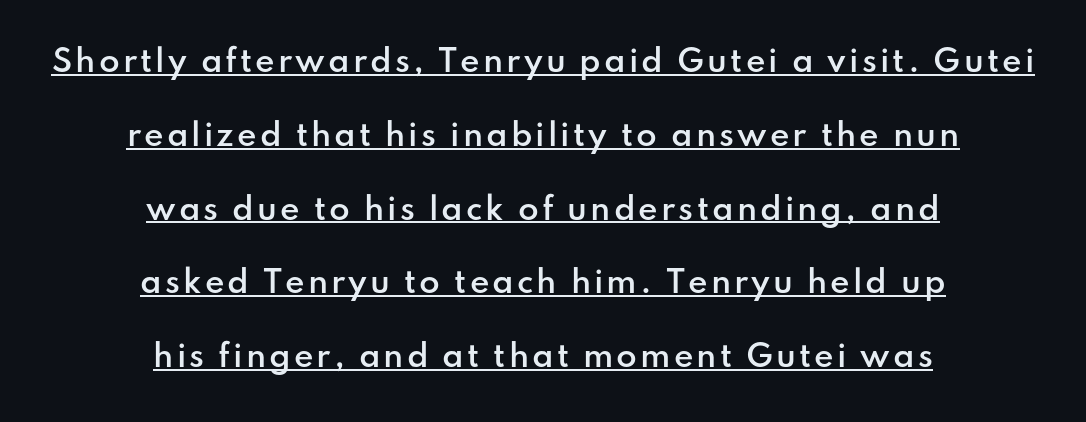
Q: Is the text bold? A: Semi-bold.
Q: Is the text italic (slanted)? A: No, it is upright.
Q: Is the typeface a serif or a sans-serif typeface? A: Sans-serif.
Q: Is the text underlined? A: Yes.
Q: How is the paragraph aligned? A: Centered.
Q: Is the spacing between lines tight, normal or loose? A: Loose.
Q: Width (condensed, normal, or wide)? A: Normal.
Q: Stroke contrast? A: Low.
Q: x-height? A: Small.
Q: Monospaced? A: No.
